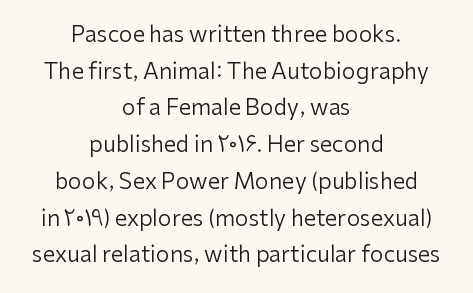
Q: Is the text bold? A: No.
Q: Is the text italic (slanted)? A: No, it is upright.
Q: Is the text underlined? A: No.
Q: How is the paragraph aligned? A: Centered.
Q: Is the spacing between letters normal or unusually wide? A: Normal.
Q: Is the spacing between lines tight, normal or loose? A: Normal.
